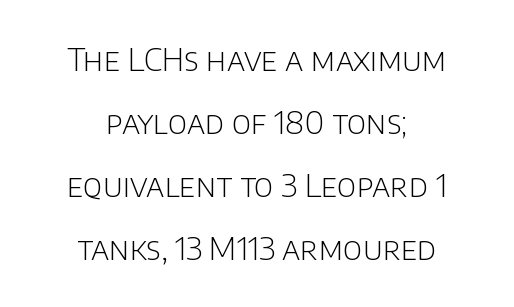
The image shows 32 px light sans-serif type, upright; set centered, loose line spacing (1.97x), normal letter spacing, not underlined; low stroke contrast and a large x-height.
